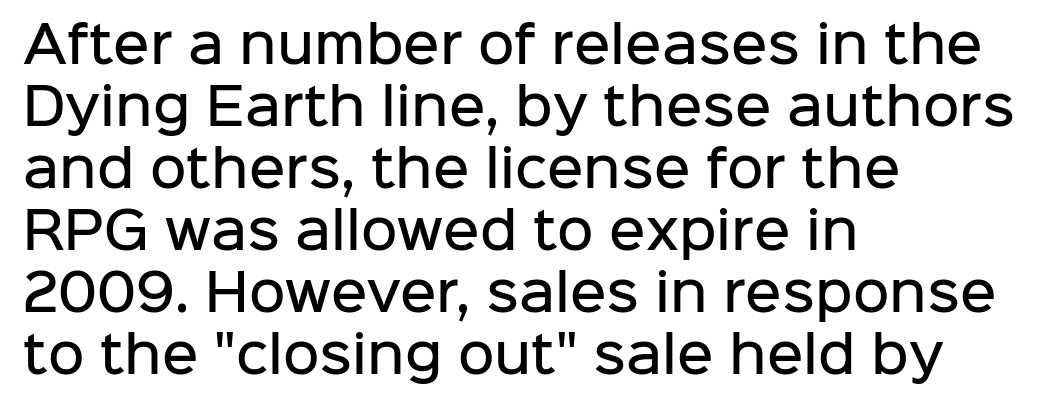
{"serif": "no", "italic": "no", "bold": "semi", "weight": "semibold", "width": "normal", "stroke_contrast": "low", "x_height": "medium", "monospaced": "no", "underline": "no", "align": "left", "line_spacing_ratio": 1.24, "letter_spacing": "normal", "letter_spacing_em": 0.0, "glyph_px": 50}
